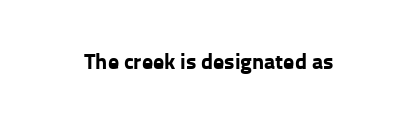
Short note: letters normally spaced. Words float on clear page, feet unadorned. The letters stand upright; this is a roman face. Heavy, bold letterforms.
